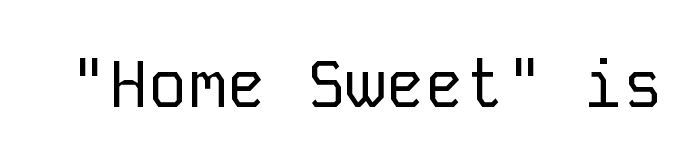
The image shows 66 px regular-weight sans-serif type, upright, monospaced; set normal letter spacing, not underlined; low stroke contrast and a medium x-height.
